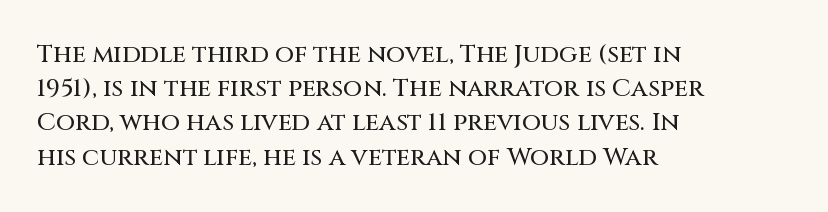
Q: Is the text italic (slanted)? A: No, it is upright.
Q: Is the text underlined? A: No.
Q: How is the paragraph aligned? A: Left-aligned.
Q: Is the spacing between letters normal or unusually wide? A: Normal.
Q: Is the spacing between lines tight, normal or loose? A: Normal.
